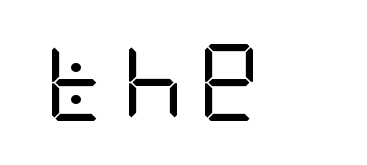
Classification — sans serif. The cut favours lightness, reaching ordinary text weight at its darkest. Vertical strokes here are truly vertical. Anything drawn beneath the words? Only blank space.
